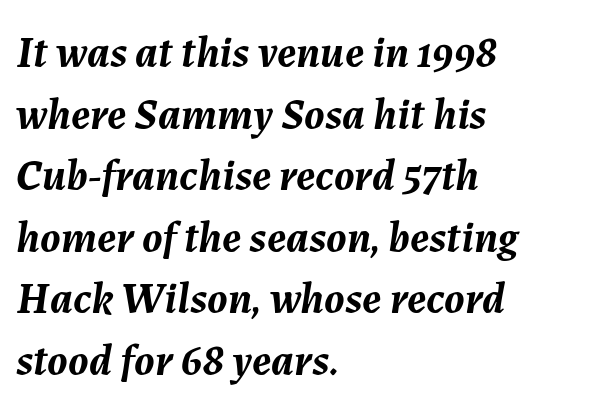
The image shows 44 px semibold type, italic (leaning right); set left-aligned, normal line spacing (1.4x), normal letter spacing, not underlined; medium stroke contrast and a medium x-height.
